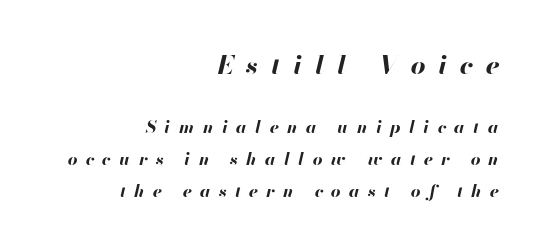
The face used here is rendered with a markedly widened letterfit. The whole block is typeset with a tilt. Stroke thickness is high; the sample reads as a true bold. The first block has been scaled up relative to the second. The paragraph shown leans on its right margin.
